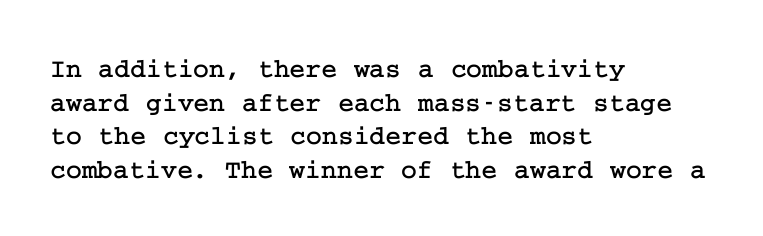
Q: Is the text italic (slanted)? A: No, it is upright.
Q: Is the text underlined? A: No.
Q: How is the paragraph aligned? A: Left-aligned.
Q: Is the spacing between letters normal or unusually wide? A: Normal.
Q: Is the spacing between lines tight, normal or loose? A: Normal.
